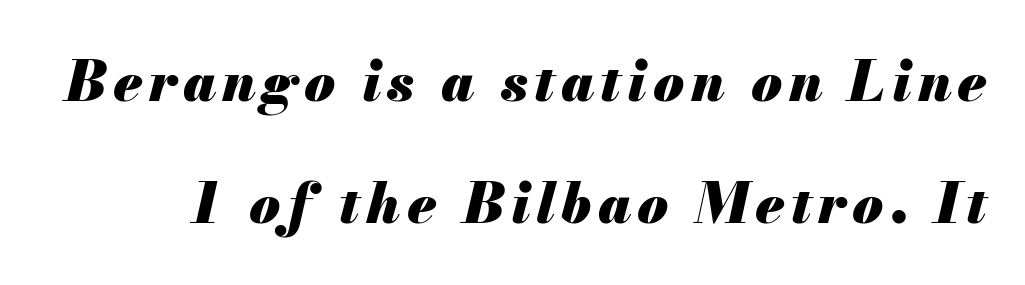
Bare-footed words on every line. Compared with ordinary roman type, these characters are visibly tilted. The face used here has the dense, thick strokes of a bold. Here the designer chose a conventional face with non-uniform glyph widths.
